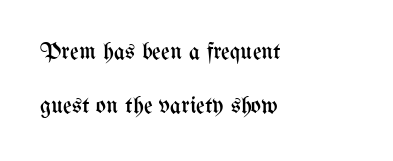
The image shows 24 px text type, upright; set left-aligned, loose line spacing (2.26x), normal letter spacing, not underlined.
